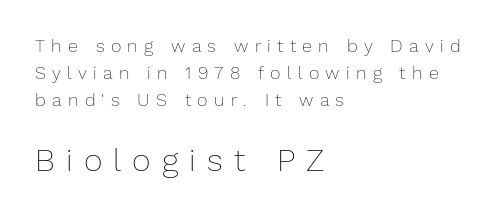
This is the regular roman posture of the typeface. The strokes carry an ordinary text weight at most. Horizontally, the lines are justified to the leading edge only. Character widths vary here, with narrow letters taking less room than wide ones. Does extra space separate the letters? Yes, quite a lot of it. A typesetter would call this leading conventional body-copy spacing.
